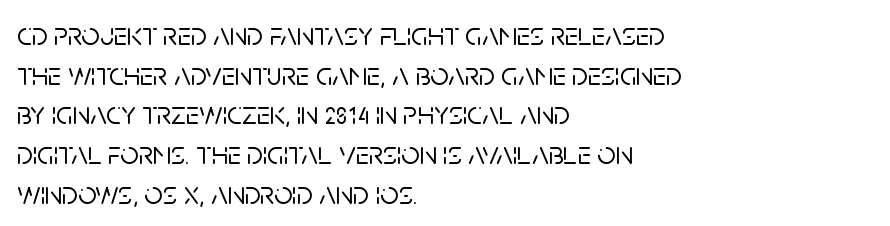
Q: Is the text italic (slanted)? A: No, it is upright.
Q: Is the typeface a serif or a sans-serif typeface? A: Sans-serif.
Q: Is the text underlined? A: No.
Q: How is the paragraph aligned? A: Left-aligned.
Q: Is the spacing between letters normal or unusually wide? A: Normal.
Q: Width (condensed, normal, or wide)? A: Normal.
Q: Stroke contrast? A: Low.
Q: x-height? A: Large.
Q: Monospaced? A: No.
